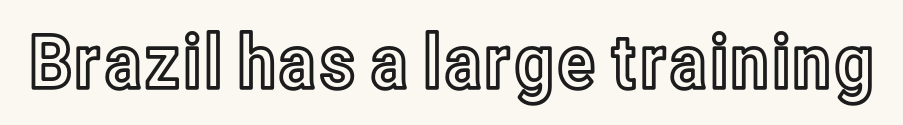
Q: Is the text italic (slanted)? A: No, it is upright.
Q: Is the text underlined? A: No.
Q: Is the spacing between letters normal or unusually wide? A: Normal.
Q: Width (condensed, normal, or wide)? A: Condensed.
Q: x-height? A: Medium.
Q: Monospaced? A: No.
